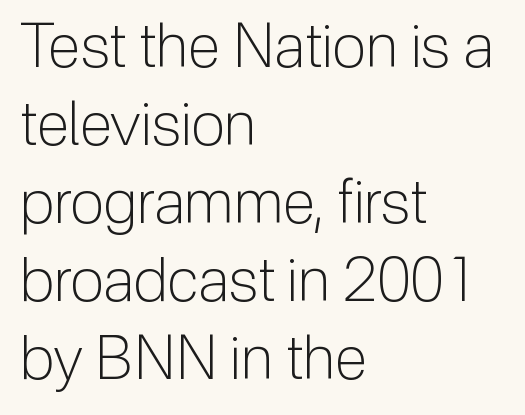
{"serif": "no", "italic": "no", "bold": "no", "weight": "light", "width": "normal", "stroke_contrast": "low", "x_height": "medium", "monospaced": "no", "underline": "no", "align": "left", "line_spacing": "normal", "line_spacing_ratio": 1.28, "letter_spacing": "normal", "letter_spacing_em": 0.0, "glyph_px": 61}
